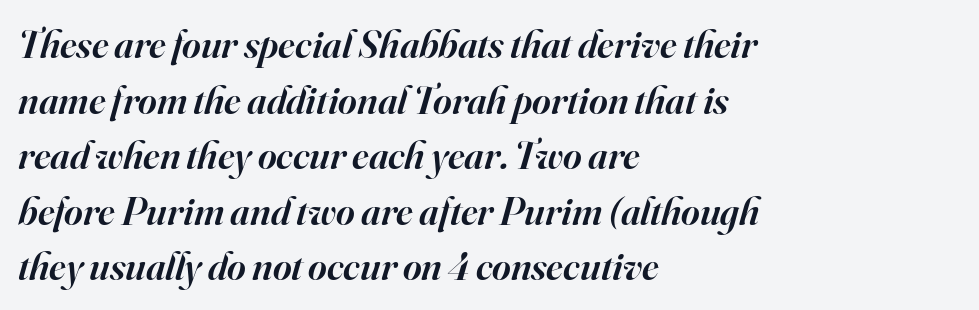
Q: Is the text bold? A: Semi-bold.
Q: Is the text italic (slanted)? A: Yes, it leans right by about 16 degrees.
Q: Is the typeface a serif or a sans-serif typeface? A: Serif.
Q: Is the text underlined? A: No.
Q: How is the paragraph aligned? A: Left-aligned.
Q: Is the spacing between letters normal or unusually wide? A: Normal.
Q: Is the spacing between lines tight, normal or loose? A: Normal.
Q: Width (condensed, normal, or wide)? A: Normal.
Q: Stroke contrast? A: High.
Q: x-height? A: Small.
Q: Monospaced? A: No.
